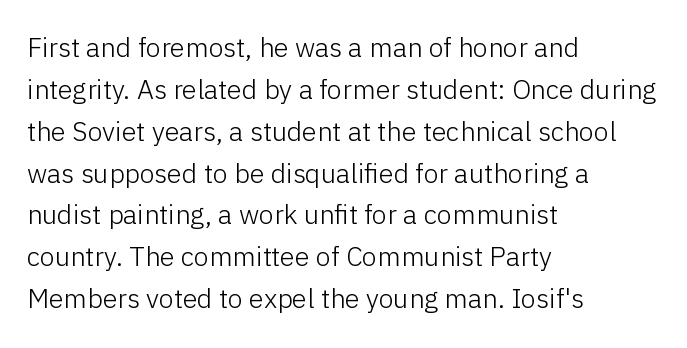
Anything drawn beneath the words? Only blank space. Each word holds together tightly as a unit, with standard inter-letter gaps. Each stroke keeps to a modest, everyday thickness or less. Normally led — the rows are evenly, conventionally spaced. In CSS terms this would be text-align: left. Does the lettering tilt? It doesn't — this is upright.
